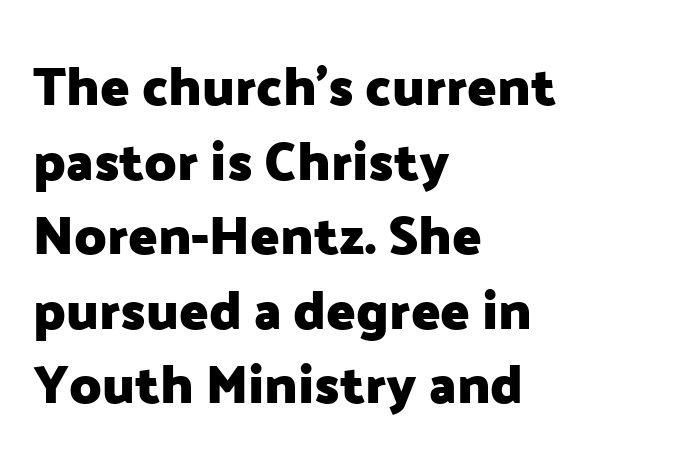
The image shows 54 px heavy sans-serif type, upright; set left-aligned, normal line spacing (1.38x), normal letter spacing, not underlined; low stroke contrast and a medium x-height.
